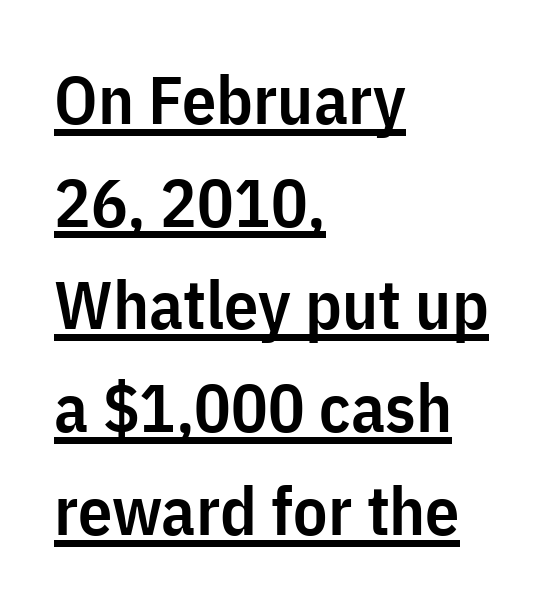
The image shows 68 px semibold, condensed sans-serif type, upright; set left-aligned, normal line spacing (1.51x), normal letter spacing, underlined; low stroke contrast and a medium x-height.
